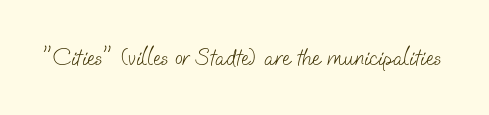
The image shows 23 px text type; set normal letter spacing, not underlined.
